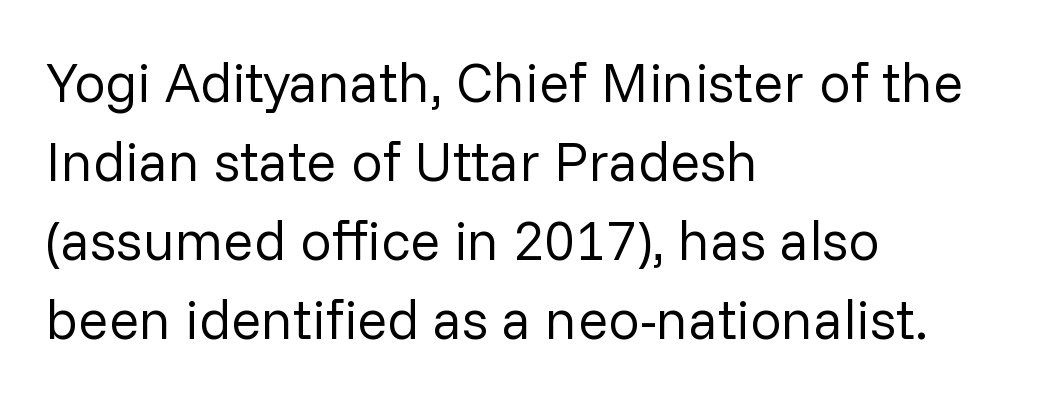
The image shows 56 px regular-weight sans-serif type, upright; set left-aligned, normal line spacing (1.41x), normal letter spacing, not underlined; low stroke contrast and a medium x-height.
